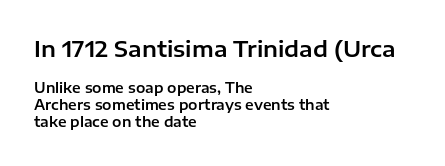
Unmarked baselines from the first word to the last. The axis of the letterforms is exactly vertical. The emphasis by scale lands on block number one, above. The rag falls on the right side of this text block.
